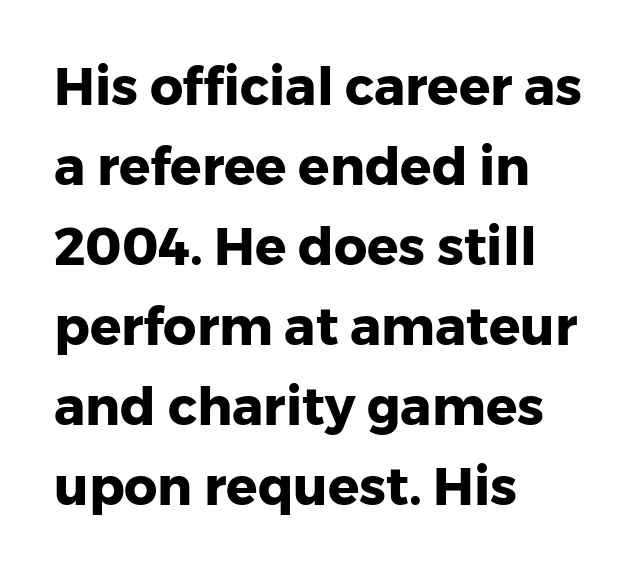
{"serif": "no", "italic": "no", "bold": "yes", "weight": "heavy", "width": "normal", "stroke_contrast": "low", "x_height": "medium", "monospaced": "no", "underline": "no", "align": "left", "line_spacing": "normal", "line_spacing_ratio": 1.54, "letter_spacing": "normal", "letter_spacing_em": 0.0, "glyph_px": 52}
